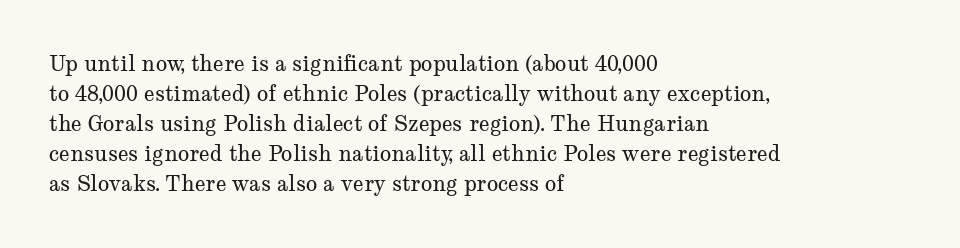
The image shows 21 px text type, upright; set left-aligned, normal line spacing (1.43x), normal letter spacing, not underlined.
